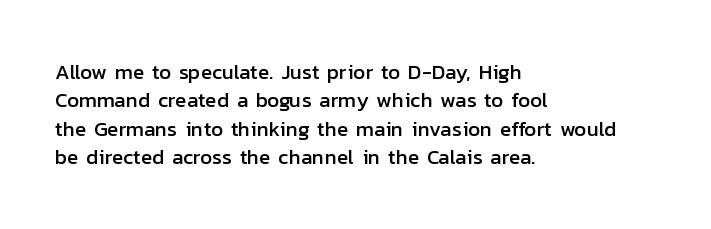
The image shows 21 px text type, upright; set left-aligned, normal line spacing (1.35x), normal letter spacing, not underlined.
